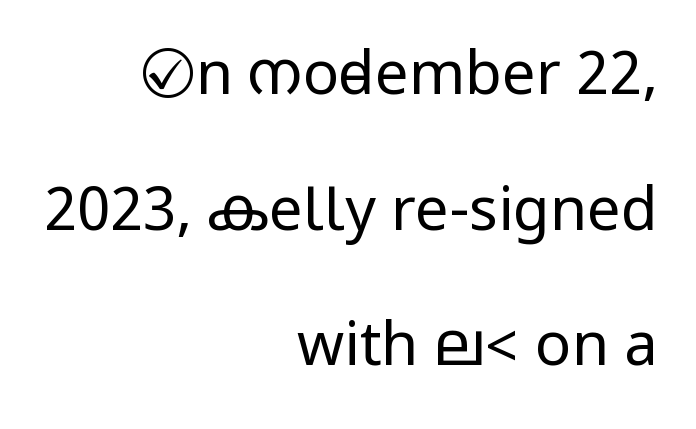
{"serif": "no", "italic": "no", "bold": "no", "weight": "regular", "width": "condensed", "stroke_contrast": "low", "underline": "no", "align": "right", "line_spacing": "loose", "line_spacing_ratio": 2.26, "letter_spacing": "normal", "letter_spacing_em": 0.0, "glyph_px": 60}
